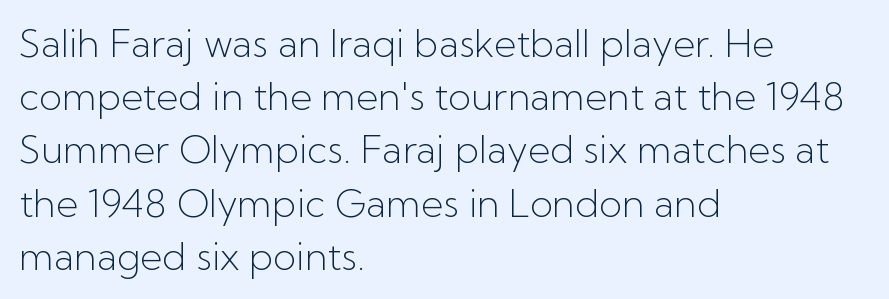
Q: Is the text bold? A: No.
Q: Is the text italic (slanted)? A: No, it is upright.
Q: Is the typeface a serif or a sans-serif typeface? A: Sans-serif.
Q: Is the text underlined? A: No.
Q: How is the paragraph aligned? A: Left-aligned.
Q: Is the spacing between letters normal or unusually wide? A: Normal.
Q: Is the spacing between lines tight, normal or loose? A: Normal.
Q: Width (condensed, normal, or wide)? A: Normal.
Q: Stroke contrast? A: Low.
Q: x-height? A: Medium.
Q: Monospaced? A: No.
